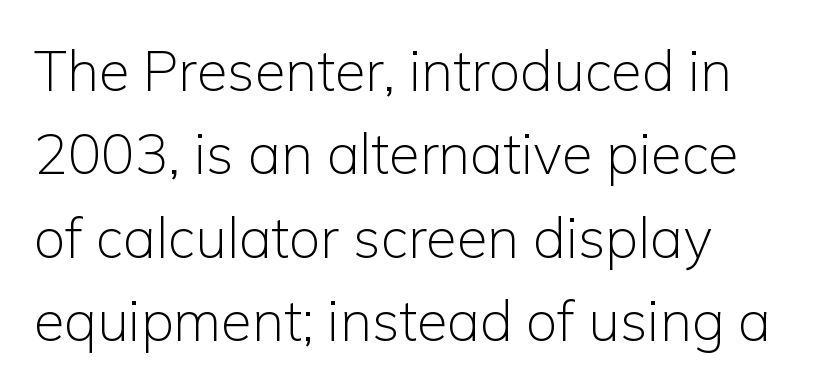
The horizontal fit of the characters is conventional and even. Decoration check: the copy has no underline. You could not count columns in this text — the font is proportionally spaced. Compared with a typical body face, this is equally light or lighter still. Does the copy run flush right? No — it runs flush left. Look at the bottom of the vertical strokes: they stop flat, with no serifs.
